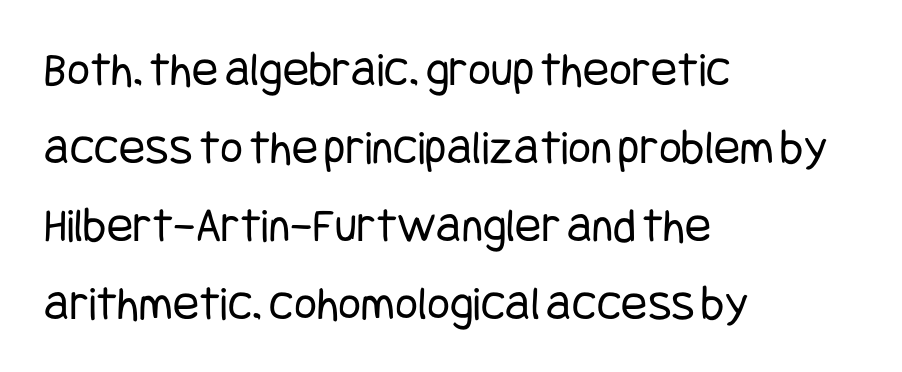
{"serif": "no", "italic": "no", "bold": "no", "weight": "regular", "width": "condensed", "stroke_contrast": "low", "x_height": "large", "underline": "no", "align": "left", "line_spacing": "normal", "line_spacing_ratio": 1.59, "letter_spacing": "normal", "letter_spacing_em": 0.0, "glyph_px": 49}
